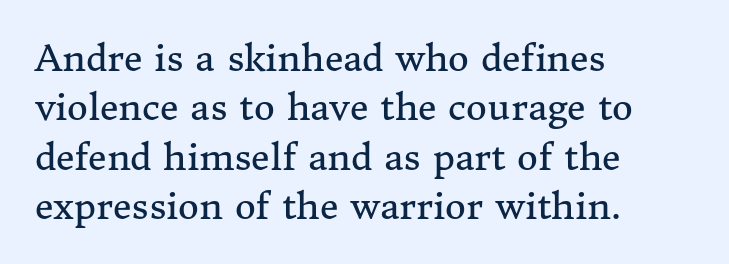
Characters follow at the spacing the type designer built in. No italicization has been applied; the sample stays upright. Is this a sans? No — the strokes have serifs. The space between consecutive lines is moderate. Stems here are at most as thick as an everyday book face. Reading down the block, your eye returns to a fixed left position each line.
